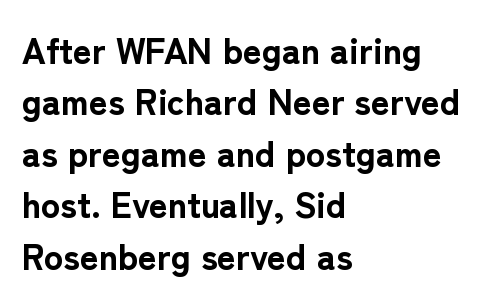
Q: Is the text bold? A: Yes.
Q: Is the text italic (slanted)? A: No, it is upright.
Q: Is the typeface a serif or a sans-serif typeface? A: Sans-serif.
Q: Is the text underlined? A: No.
Q: How is the paragraph aligned? A: Left-aligned.
Q: Is the spacing between letters normal or unusually wide? A: Normal.
Q: Is the spacing between lines tight, normal or loose? A: Normal.
Q: Width (condensed, normal, or wide)? A: Normal.
Q: Stroke contrast? A: Low.
Q: x-height? A: Medium.
Q: Monospaced? A: No.
